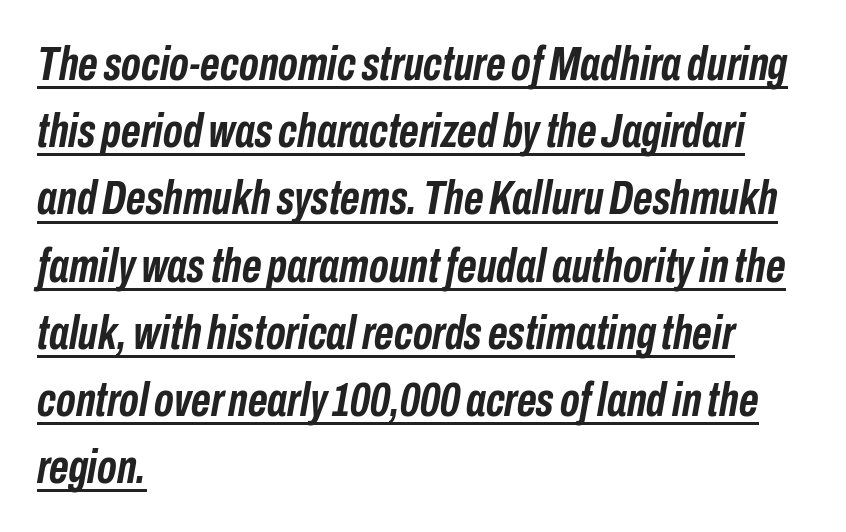
Q: Is the text bold? A: Yes.
Q: Is the text italic (slanted)? A: Yes, it leans right by about 10 degrees.
Q: Is the text underlined? A: Yes.
Q: How is the paragraph aligned? A: Left-aligned.
Q: Is the spacing between letters normal or unusually wide? A: Normal.
Q: Is the spacing between lines tight, normal or loose? A: Normal.
Q: Width (condensed, normal, or wide)? A: Condensed.
Q: Stroke contrast? A: Low.
Q: x-height? A: Medium.
Q: Monospaced? A: No.
